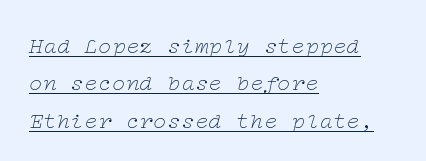
{"italic": "yes", "lean": "right", "slant_degrees": 12, "bold": "no", "underline": "yes", "align": "left", "line_spacing": "normal", "line_spacing_ratio": 1.62, "letter_spacing": "normal", "letter_spacing_em": 0.0, "glyph_px": 23}
